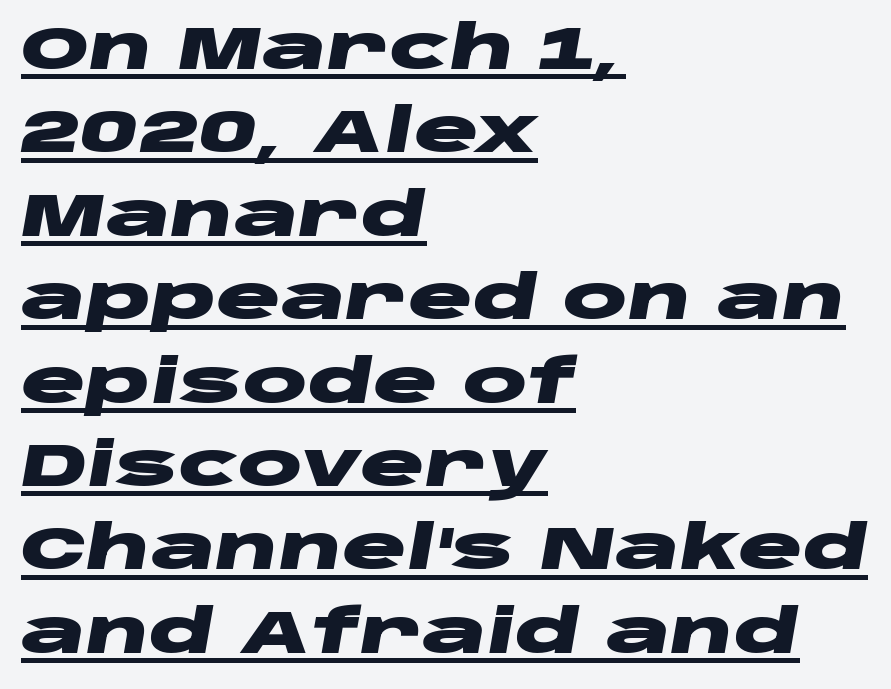
{"italic": "yes", "lean": "right", "slant_degrees": 10, "bold": "yes", "weight": "heavy", "width": "wide", "stroke_contrast": "low", "x_height": "large", "monospaced": "no", "underline": "yes", "align": "left", "line_spacing": "normal", "line_spacing_ratio": 1.39, "letter_spacing": "normal", "letter_spacing_em": 0.0, "glyph_px": 60}
